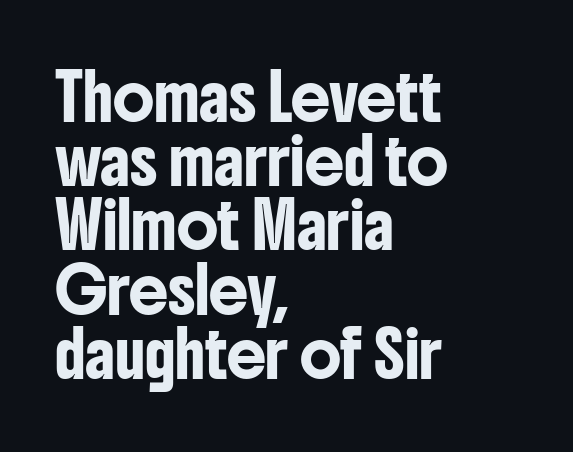
These lines are set flush left with a ragged right edge. The type is set solid horizontally, with unmodified tracking. The glyphs are unaccompanied by any horizontal stroke below them. Every character sits straight up, as roman type does.
